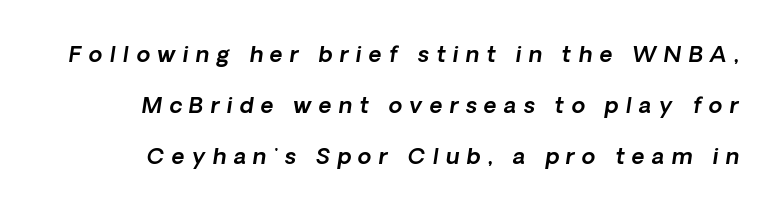
Compared with ordinary roman type, these characters are visibly tilted. Successive baselines arrive slowly, with a big drop between each. Compared with typical body copy, the letter spacing here is much looser. The passage shown is not underscored anywhere.
